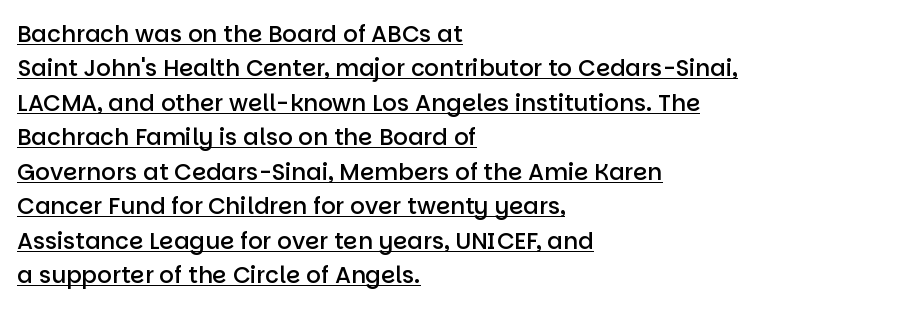
{"italic": "no", "bold": "semi", "underline": "yes", "align": "left", "line_spacing": "normal", "line_spacing_ratio": 1.5, "letter_spacing": "normal", "letter_spacing_em": 0.0, "glyph_px": 23}
